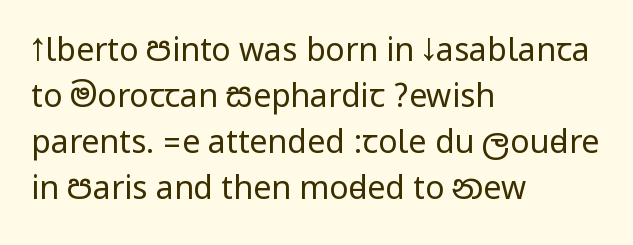
{"serif": "no", "italic": "no", "bold": "no", "weight": "regular", "width": "condensed", "stroke_contrast": "low", "underline": "no", "align": "left", "line_spacing": "normal", "line_spacing_ratio": 1.44, "letter_spacing": "normal", "letter_spacing_em": 0.0, "glyph_px": 32}
